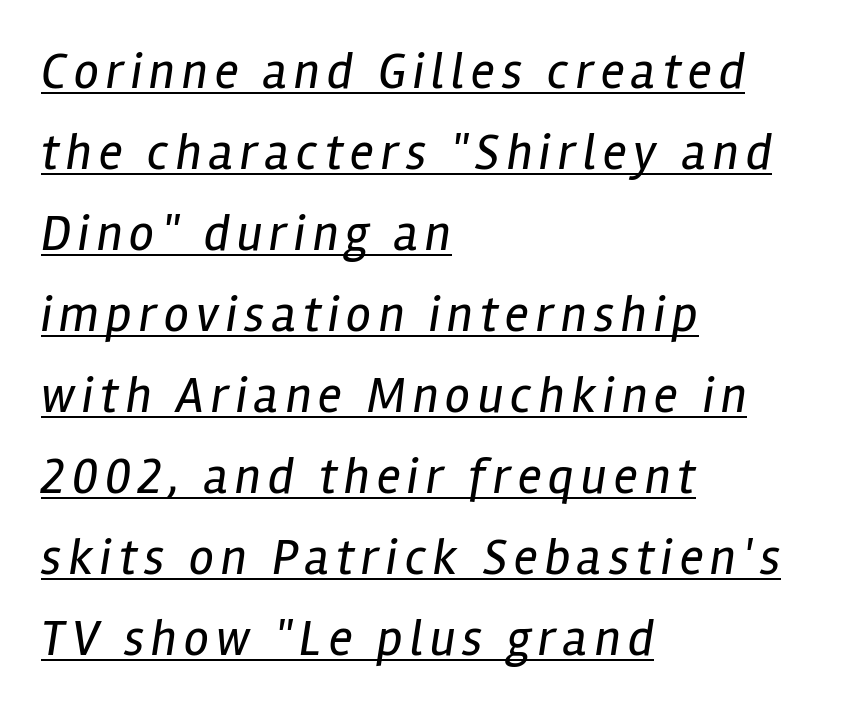
Left-aligned paragraph, ragged on the right. The typesetting does not lean heavy: it is not bold. A continuous stroke trails under the words, as in a hyperlink. Designer's note — italics engaged. Spacing verdict: proportional, widths tailored to each character. Honestly, the row spacing looks completely unremarkable.
